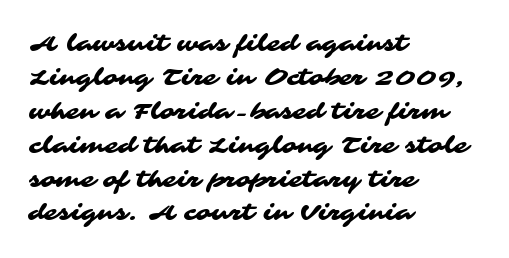
The lines in this sample share a left origin and differ only in where they stop. Each word holds together tightly as a unit, with standard inter-letter gaps. Evenly set lines give the paragraph a standard silhouette. Clear beneath every line of the passage.
